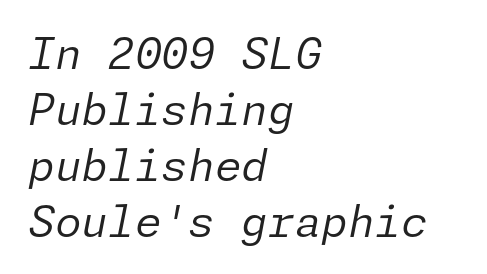
Q: Is the text bold? A: No.
Q: Is the text italic (slanted)? A: Yes, it leans right by about 11 degrees.
Q: Is the text underlined? A: No.
Q: How is the paragraph aligned? A: Left-aligned.
Q: Is the spacing between letters normal or unusually wide? A: Normal.
Q: Is the spacing between lines tight, normal or loose? A: Normal.
Q: Width (condensed, normal, or wide)? A: Normal.
Q: Stroke contrast? A: Low.
Q: x-height? A: Medium.
